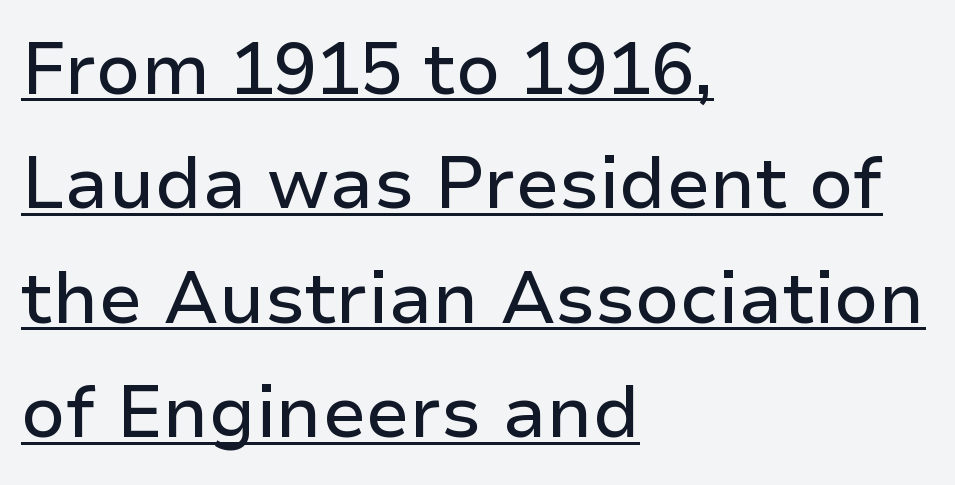
The image shows 72 px sans-serif type, upright; set left-aligned, normal line spacing (1.59x), normal letter spacing, underlined; low stroke contrast and a medium x-height.
